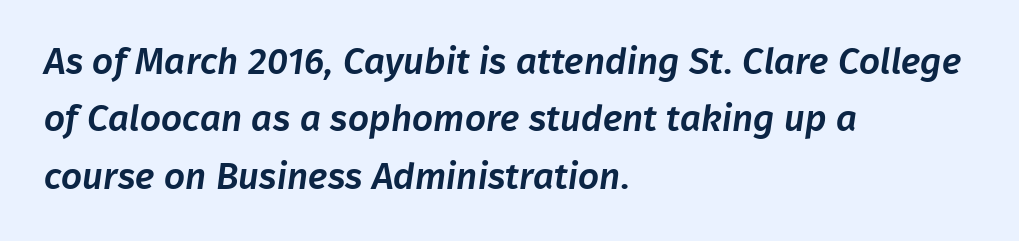
The face used here is rendered with its standard letterfit. Each letter keeps its own natural width here, so spacing adapts to shape. The baseline area is clear. The lines are quadded left. Is this a sans? Yes — the strokes have no serifs.
